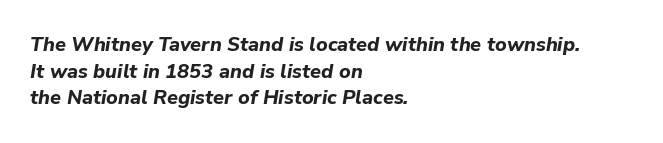
{"italic": "yes", "lean": "right", "slant_degrees": 9, "bold": "yes", "underline": "no", "align": "left", "line_spacing": "normal", "line_spacing_ratio": 1.33, "letter_spacing": "normal", "letter_spacing_em": 0.0, "glyph_px": 20}
